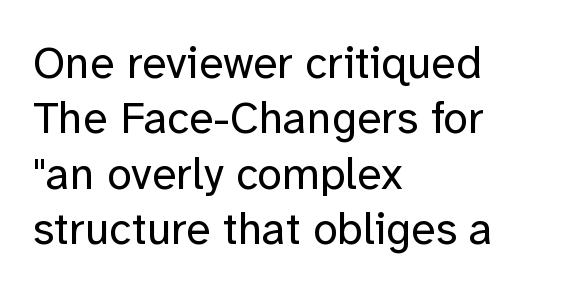
{"serif": "no", "italic": "no", "bold": "no", "weight": "regular", "width": "normal", "stroke_contrast": "low", "x_height": "medium", "monospaced": "no", "underline": "no", "align": "left", "line_spacing_ratio": 1.23, "letter_spacing": "normal", "letter_spacing_em": 0.0, "glyph_px": 45}
